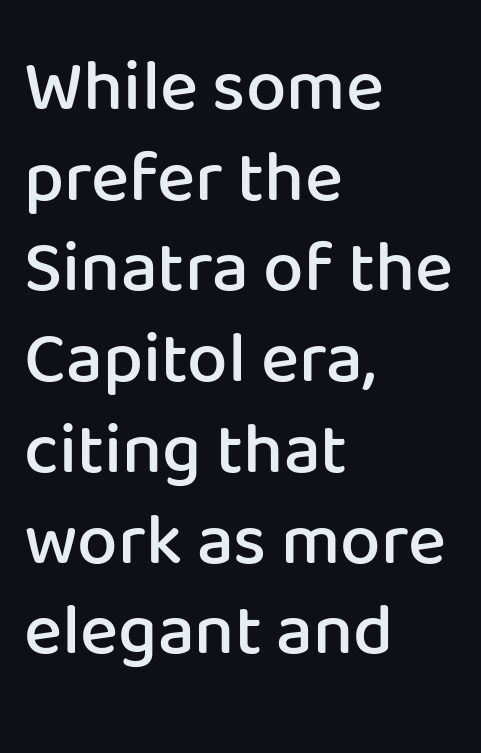
{"serif": "no", "italic": "no", "bold": "semi", "weight": "semibold", "width": "normal", "stroke_contrast": "low", "x_height": "medium", "monospaced": "no", "underline": "no", "align": "left", "line_spacing": "normal", "line_spacing_ratio": 1.26, "letter_spacing": "normal", "letter_spacing_em": 0.0, "glyph_px": 72}
